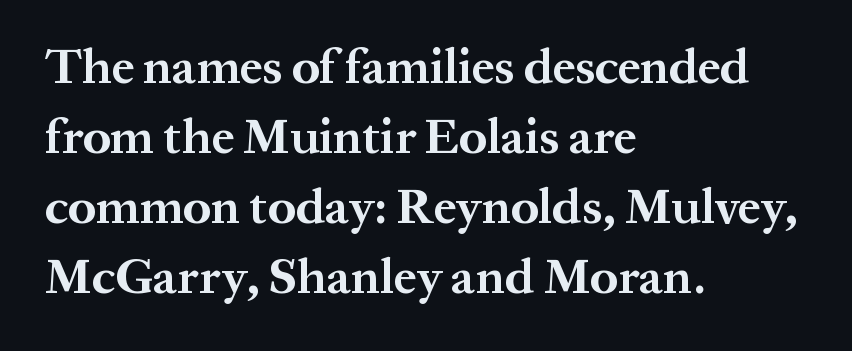
Each glyph is drawn with heavy, bold strokes. Are there feet on the stems? There are — it's a serif. This is roman type, the default non-slanted kind. You could call the tracking neutral — neither tight nor loose. A student would call this left alignment; a typographer would say flush left, rag right. Here the designer chose a conventional face with non-uniform glyph widths.
